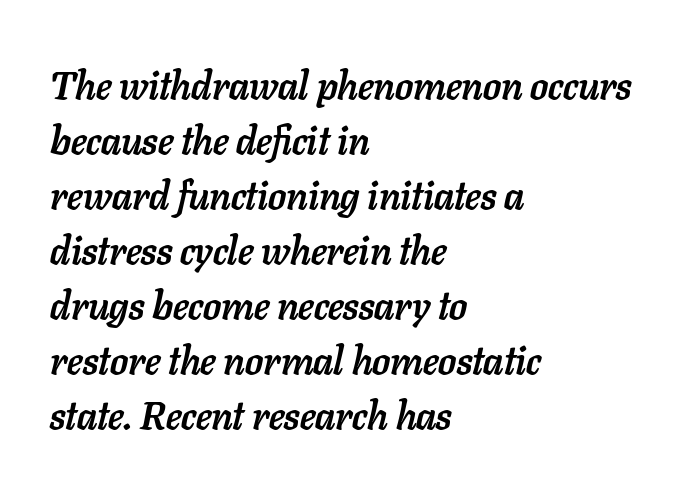
{"italic": "yes", "lean": "right", "slant_degrees": 11, "bold": "yes", "weight": "semibold", "width": "normal", "stroke_contrast": "low", "x_height": "medium", "monospaced": "no", "underline": "no", "align": "left", "line_spacing": "normal", "line_spacing_ratio": 1.41, "letter_spacing": "normal", "letter_spacing_em": 0.0, "glyph_px": 39}
